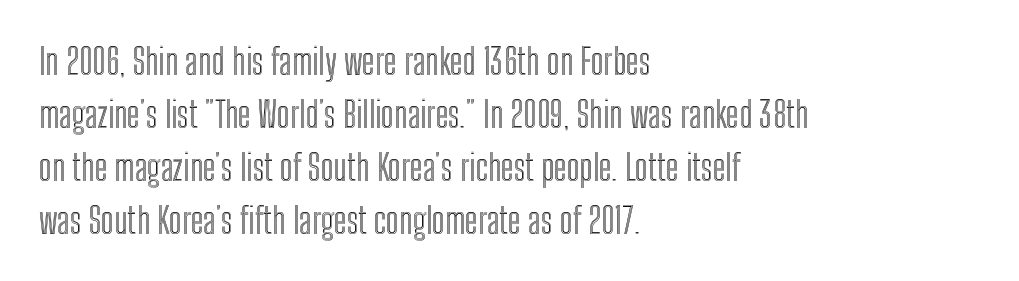
{"italic": "no", "width": "condensed", "x_height": "medium", "monospaced": "no", "underline": "no", "align": "left", "line_spacing": "normal", "line_spacing_ratio": 1.47, "letter_spacing": "normal", "letter_spacing_em": 0.0, "glyph_px": 36}
